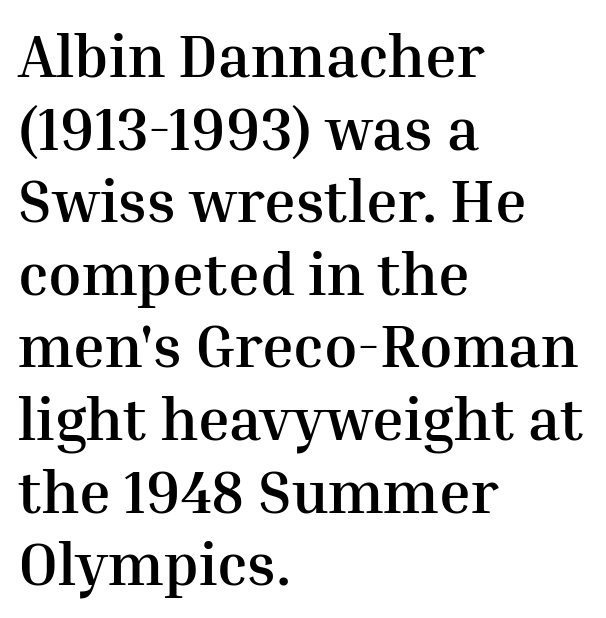
Q: Is the text bold? A: Yes.
Q: Is the text italic (slanted)? A: No, it is upright.
Q: Is the typeface a serif or a sans-serif typeface? A: Serif.
Q: Is the text underlined? A: No.
Q: How is the paragraph aligned? A: Left-aligned.
Q: Is the spacing between letters normal or unusually wide? A: Normal.
Q: Width (condensed, normal, or wide)? A: Normal.
Q: Stroke contrast? A: Medium.
Q: x-height? A: Medium.
Q: Monospaced? A: No.
